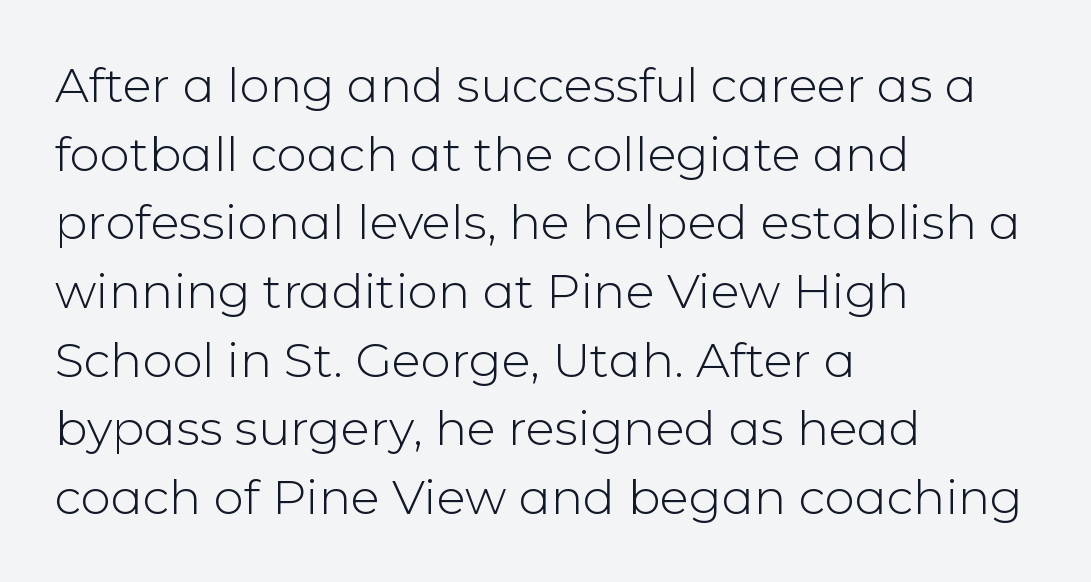
You could not count columns in this text — the font is proportionally spaced. Inter-character spacing is left at the font's built-in metrics. When letters stand straight like this, we call the style roman or upright. Descenders hang freely into open space. Nope, no serifs anywhere on these letters.
